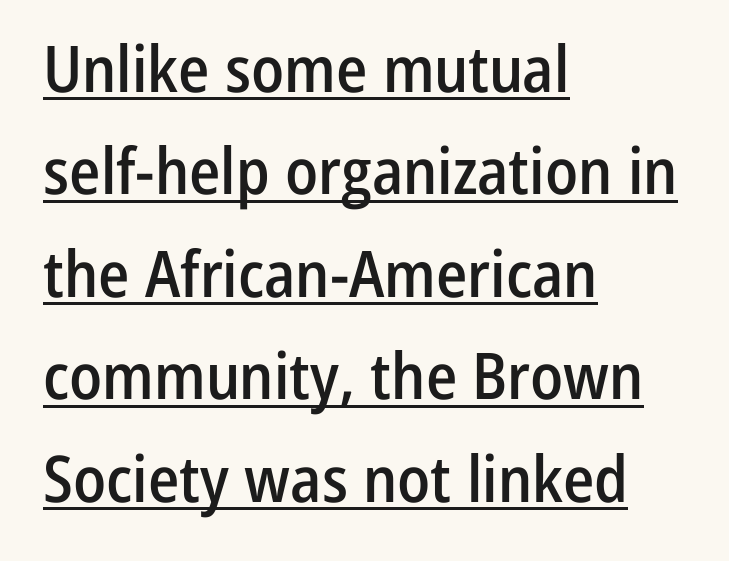
The image shows 64 px semibold, condensed sans-serif type, upright; set left-aligned, normal line spacing (1.6x), normal letter spacing, underlined; low stroke contrast and a medium x-height.
